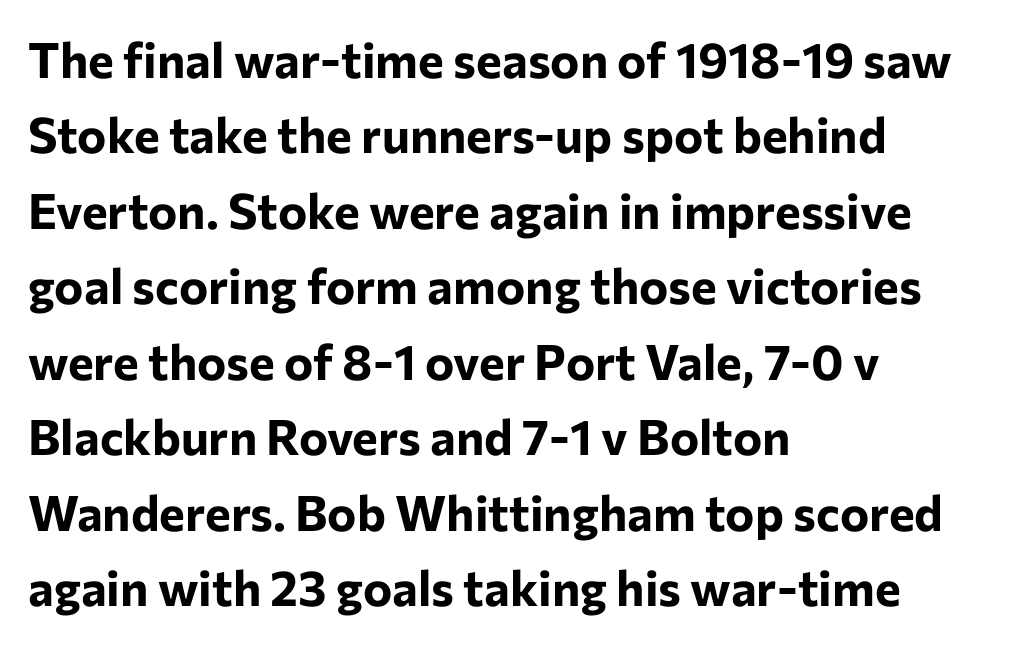
The image shows 49 px bold sans-serif type, upright; set left-aligned, normal line spacing (1.54x), normal letter spacing, not underlined; low stroke contrast and a medium x-height.
